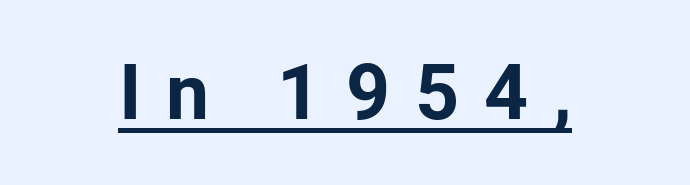
The image shows 77 px bold sans-serif type, upright; set unusually wide letter spacing (+0.32 em), underlined; low stroke contrast and a medium x-height.
